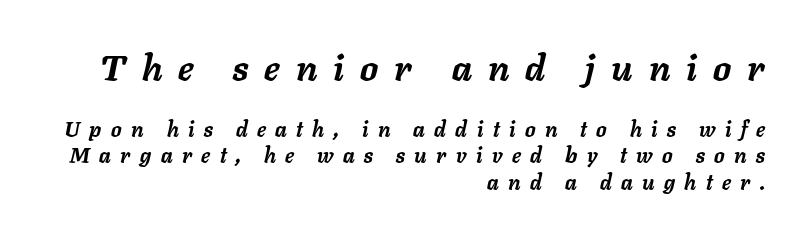
Q: Is the text bold? A: Yes.
Q: Is the text italic (slanted)? A: Yes, it leans right by about 11 degrees.
Q: Is the text underlined? A: No.
Q: How is the paragraph aligned? A: Right-aligned.
Q: Is the spacing between letters normal or unusually wide? A: Unusually wide.
Q: Is the spacing between lines tight, normal or loose? A: Normal.
Q: Which block of text is set in a larger size, the first (top) or the second (bottom)? A: The first (top) one.
Q: Width (condensed, normal, or wide)? A: Normal.
Q: Stroke contrast? A: Low.
Q: x-height? A: Medium.
Q: Monospaced? A: No.
